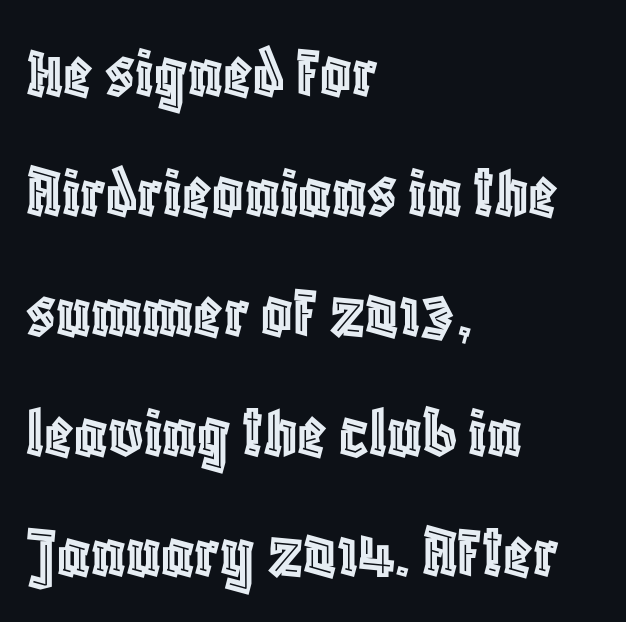
Q: Is the text italic (slanted)? A: No, it is upright.
Q: Is the text underlined? A: No.
Q: How is the paragraph aligned? A: Left-aligned.
Q: Is the spacing between letters normal or unusually wide? A: Normal.
Q: Is the spacing between lines tight, normal or loose? A: Normal.
Q: Width (condensed, normal, or wide)? A: Condensed.
Q: x-height? A: Large.
Q: Monospaced? A: No.
